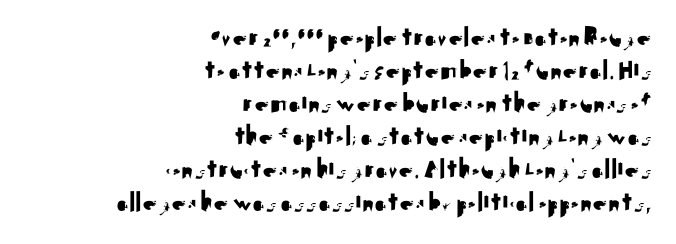
Q: Is the text italic (slanted)? A: No, it is upright.
Q: Is the typeface a serif or a sans-serif typeface? A: Sans-serif.
Q: Is the text underlined? A: No.
Q: How is the paragraph aligned? A: Right-aligned.
Q: Is the spacing between letters normal or unusually wide? A: Normal.
Q: Is the spacing between lines tight, normal or loose? A: Tight.
Q: Width (condensed, normal, or wide)? A: Normal.
Q: Stroke contrast? A: Medium.
Q: x-height? A: Small.
Q: Monospaced? A: No.
